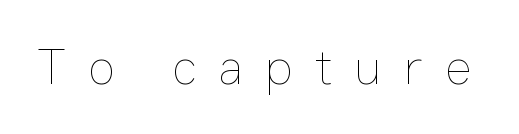
The strokes are not fattened; the text isn't bold. The font's upright variant was chosen for this text. The letters advance in unequal steps, a hallmark of proportional type. What stands out about the letter spacing? Its width — letters are far apart.
